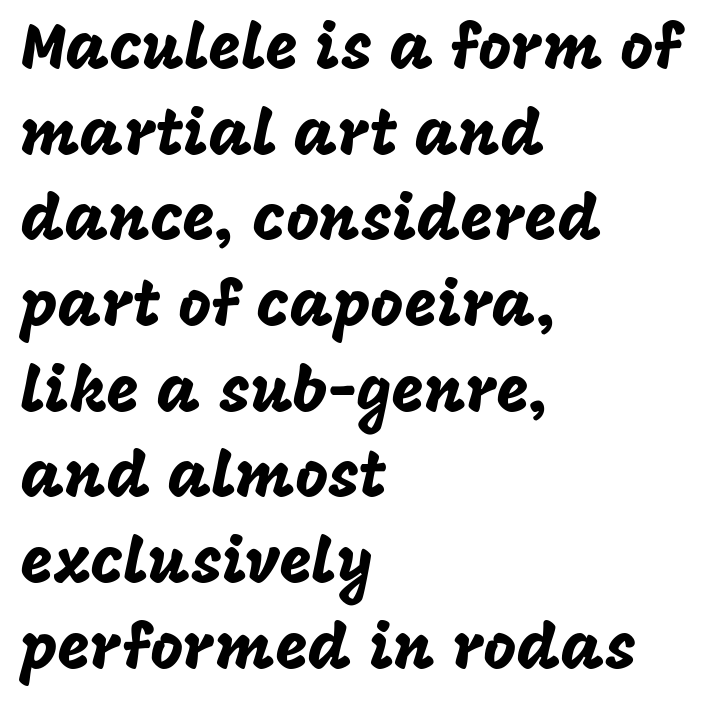
Rule under the text: the space is simply empty. This sample is left-justified, so line endings fall wherever the words run out. Think of a printed novel: that variable character pitch is what you see here. The horizontal fit of the characters is conventional and even.
